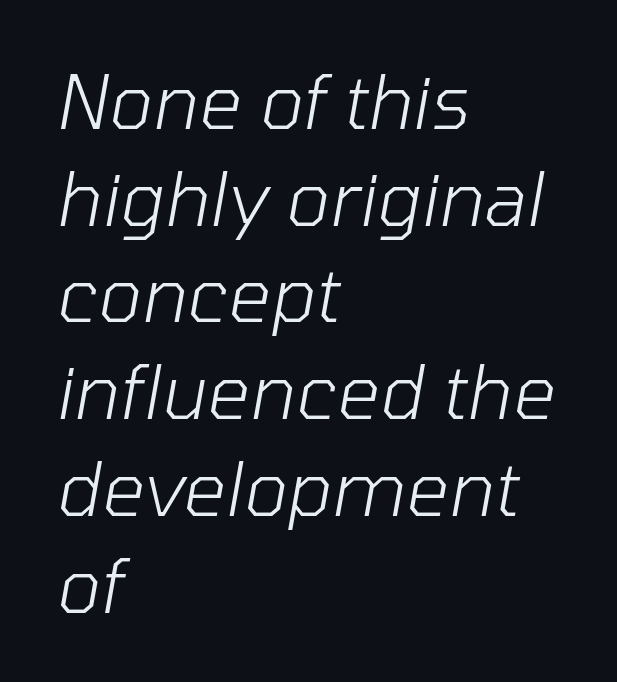
The image shows 75 px light type, italic (leaning right); set left-aligned, normal line spacing (1.29x), normal letter spacing, not underlined; low stroke contrast and a medium x-height.
